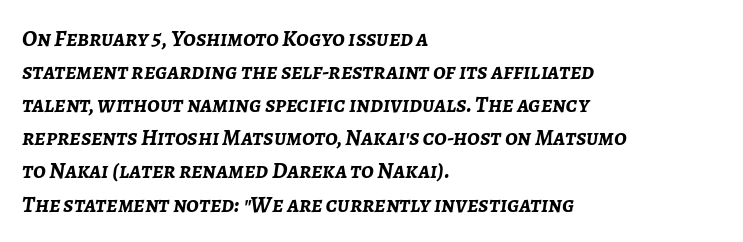
{"italic": "yes", "lean": "right", "slant_degrees": 7, "bold": "yes", "underline": "no", "align": "left", "line_spacing": "normal", "line_spacing_ratio": 1.44, "letter_spacing": "normal", "letter_spacing_em": 0.0, "glyph_px": 23}
